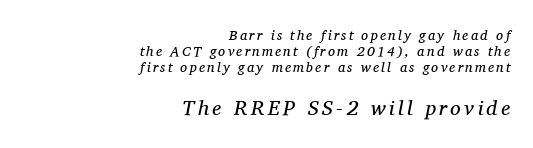
Q: Is the text bold? A: No.
Q: Is the text italic (slanted)? A: Yes, it leans right by about 11 degrees.
Q: Is the text underlined? A: No.
Q: How is the paragraph aligned? A: Right-aligned.
Q: Which block of text is set in a larger size, the first (top) or the second (bottom)? A: The second (bottom) one.
